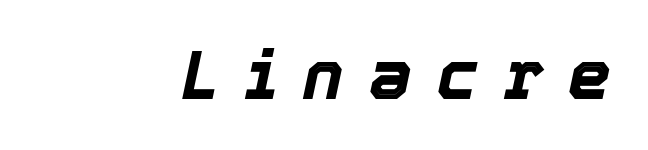
The whole block is typeset with a tilt. The gap between lines stays unmarked. The setting favours the right margin, as signatures and pull-quotes sometimes do. In terms of letterspacing, this is a distinctly airy, spread setting. A full-strength bold gives these letters their thick strokes.
